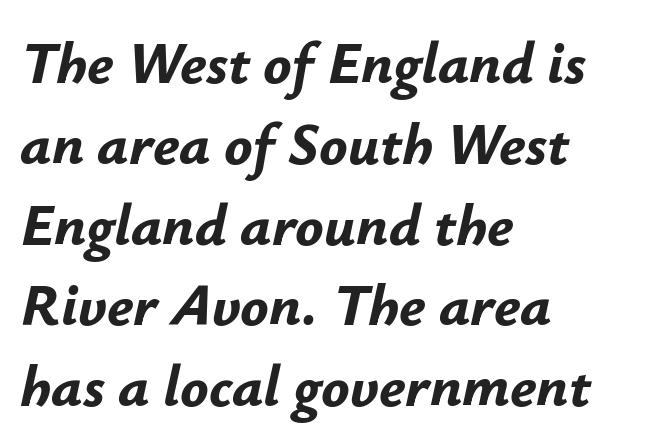
In terms of posture, this sample is oblique. Has an underline been added? It has not. Pretty heavy lettering here — definitely bold. Short and long lines alike share a common starting point at left. Honestly, the letter spacing is just normal — you wouldn't notice it. Here the designer chose a conventional face with non-uniform glyph widths.
